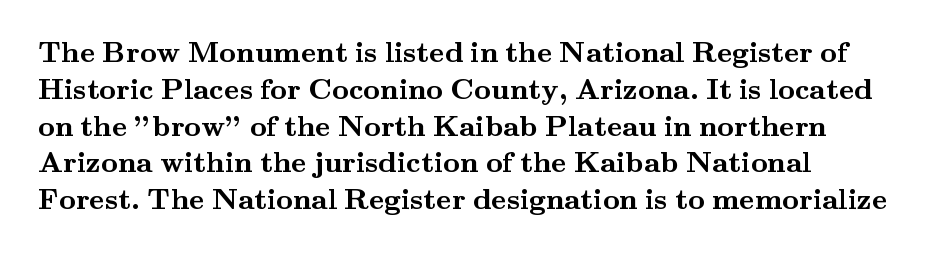
Q: Is the text bold? A: Yes.
Q: Is the text italic (slanted)? A: No, it is upright.
Q: Is the typeface a serif or a sans-serif typeface? A: Serif.
Q: Is the text underlined? A: No.
Q: How is the paragraph aligned? A: Left-aligned.
Q: Is the spacing between letters normal or unusually wide? A: Normal.
Q: Is the spacing between lines tight, normal or loose? A: Normal.
Q: Width (condensed, normal, or wide)? A: Wide.
Q: Stroke contrast? A: Medium.
Q: x-height? A: Small.
Q: Monospaced? A: No.
